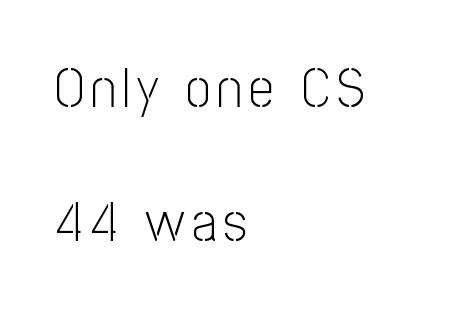
Visually the block forms a straight wall on the left and a jagged coastline on the right. Do the characters align in a grid? No, the font is proportional. Reading down the column, the eye jumps a long way to each next line. Note: no serifs on the glyphs.
